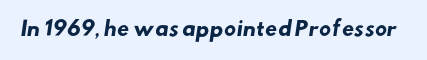
{"bold": "yes", "underline": "no", "letter_spacing": "normal", "letter_spacing_em": 0.0, "glyph_px": 20}
